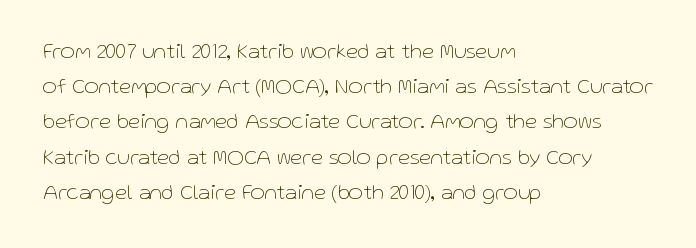
{"italic": "no", "bold": "no", "underline": "no", "align": "left", "line_spacing": "normal", "line_spacing_ratio": 1.6, "letter_spacing": "normal", "letter_spacing_em": 0.0, "glyph_px": 22}
